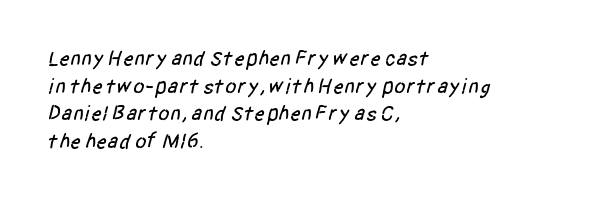
The image shows 21 px text type; set left-aligned, normal line spacing (1.31x), normal letter spacing, not underlined.
